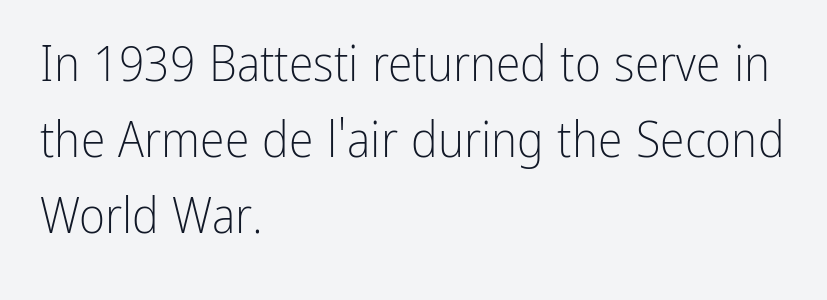
{"serif": "no", "italic": "no", "bold": "no", "weight": "light", "width": "condensed", "stroke_contrast": "low", "x_height": "medium", "monospaced": "no", "underline": "no", "align": "left", "line_spacing": "normal", "line_spacing_ratio": 1.52, "letter_spacing": "normal", "letter_spacing_em": 0.0, "glyph_px": 50}
